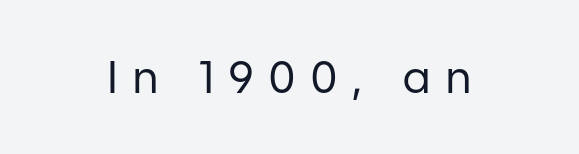
{"serif": "no", "italic": "no", "bold": "no", "weight": "regular", "width": "normal", "stroke_contrast": "low", "x_height": "medium", "monospaced": "no", "underline": "no", "letter_spacing": "wide", "letter_spacing_em": 0.36, "glyph_px": 44}
